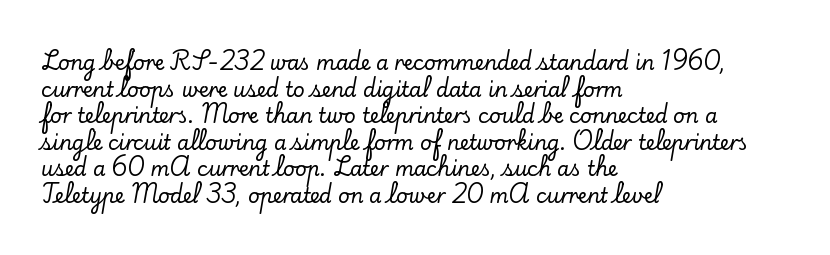
The image shows 20 px text type; set left-aligned, normal line spacing (1.33x), normal letter spacing, not underlined.
